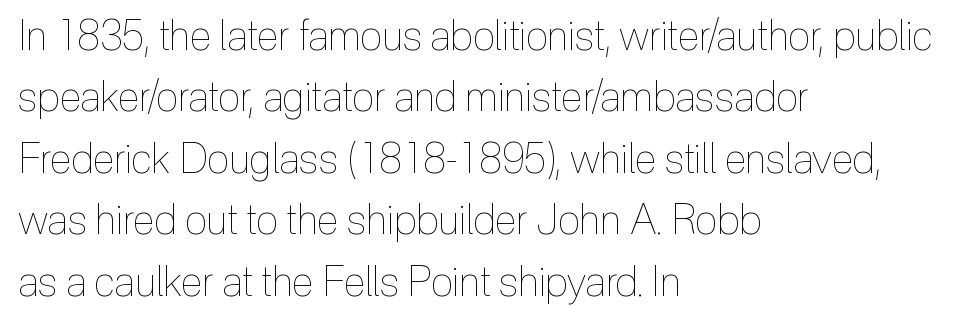
Q: Is the text bold? A: No.
Q: Is the text italic (slanted)? A: No, it is upright.
Q: Is the text underlined? A: No.
Q: How is the paragraph aligned? A: Left-aligned.
Q: Is the spacing between letters normal or unusually wide? A: Normal.
Q: Is the spacing between lines tight, normal or loose? A: Normal.
Q: Width (condensed, normal, or wide)? A: Condensed.
Q: x-height? A: Medium.
Q: Monospaced? A: No.
